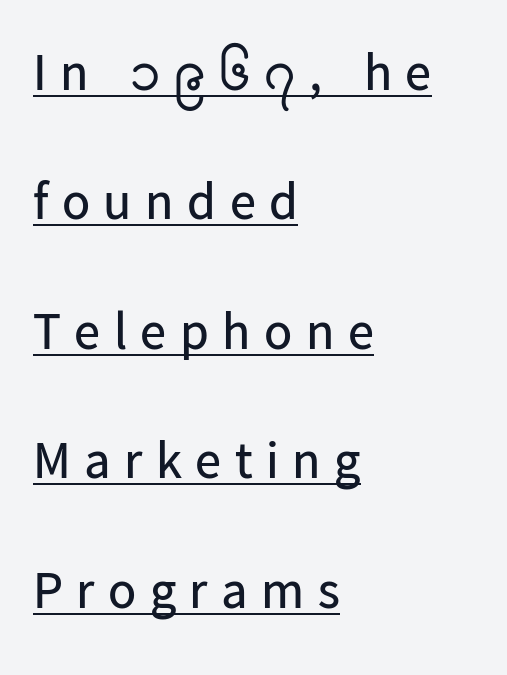
The image shows 52 px regular-weight sans-serif type, upright; set left-aligned, loose line spacing (2.49x), unusually wide letter spacing (+0.26 em), underlined; low stroke contrast and a medium x-height.
